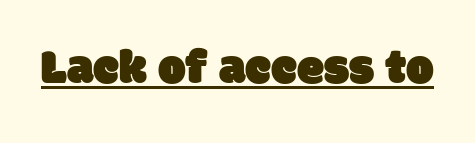
Q: Is the typeface a serif or a sans-serif typeface? A: Sans-serif.
Q: Is the text underlined? A: Yes.
Q: Is the spacing between letters normal or unusually wide? A: Normal.
Q: Width (condensed, normal, or wide)? A: Normal.
Q: Stroke contrast? A: Low.
Q: x-height? A: Large.
Q: Monospaced? A: No.
